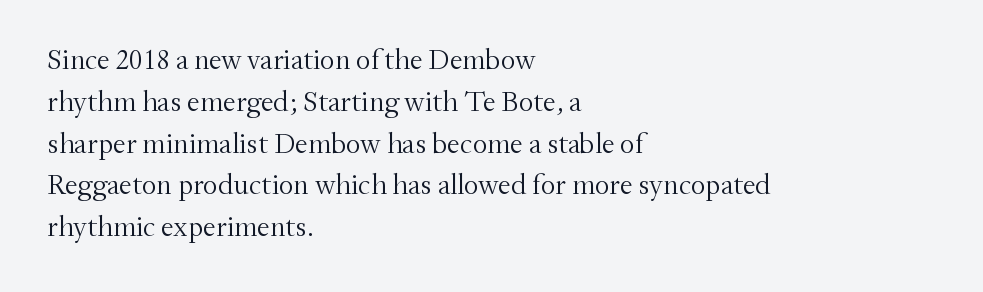
{"serif": "yes", "italic": "no", "bold": "no", "weight": "light", "width": "normal", "stroke_contrast": "medium", "x_height": "small", "monospaced": "no", "underline": "no", "align": "left", "line_spacing": "normal", "line_spacing_ratio": 1.44, "letter_spacing": "normal", "letter_spacing_em": 0.0, "glyph_px": 29}
